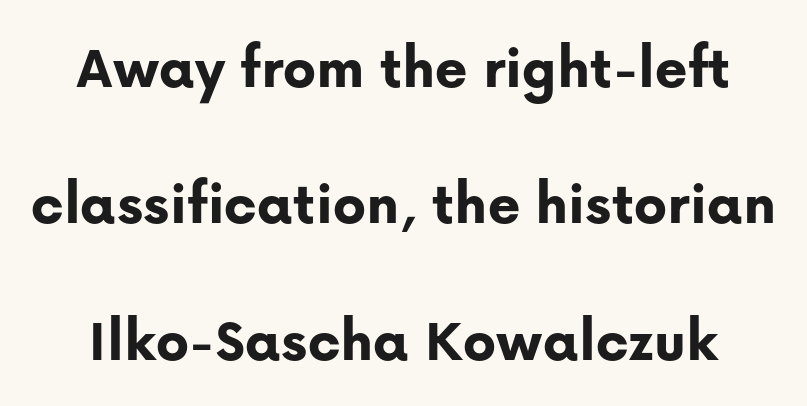
Q: Is the text bold? A: Yes.
Q: Is the text italic (slanted)? A: No, it is upright.
Q: Is the typeface a serif or a sans-serif typeface? A: Sans-serif.
Q: Is the text underlined? A: No.
Q: Is the spacing between letters normal or unusually wide? A: Normal.
Q: Is the spacing between lines tight, normal or loose? A: Loose.
Q: Width (condensed, normal, or wide)? A: Normal.
Q: Stroke contrast? A: Low.
Q: x-height? A: Medium.
Q: Monospaced? A: No.
